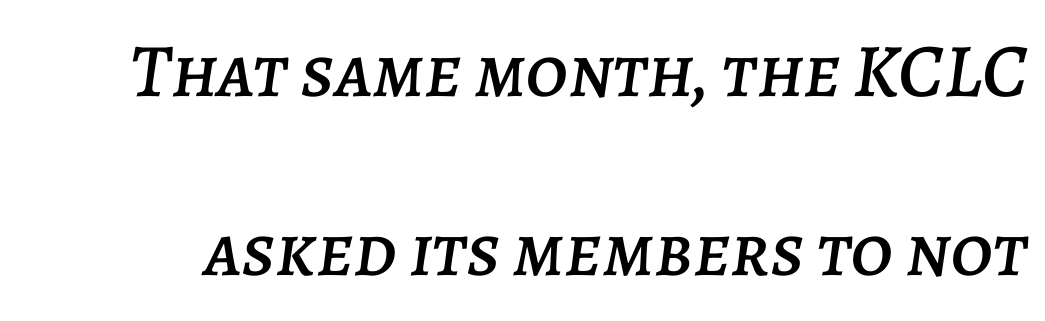
The image shows 76 px text type, italic (leaning right); set loose line spacing (2.36x), normal letter spacing, not underlined; low stroke contrast and a large x-height.
